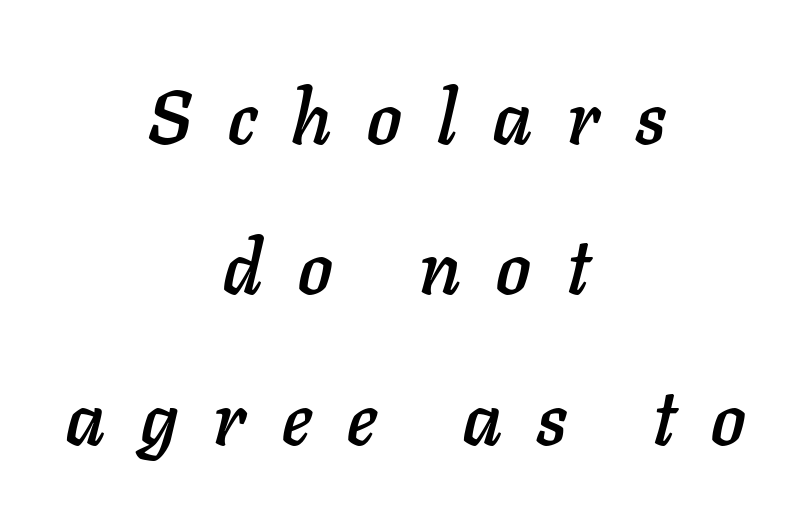
The strip under each line holds only bare page. Style check: oblique. These lines are rendered in a variable-pitch font. In terms of letterspacing, this is a distinctly airy, spread setting. Interline gaps are noticeably wide in this sample.
